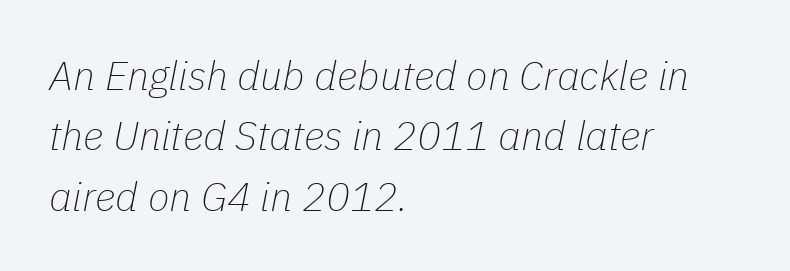
Q: Is the text bold? A: No.
Q: Is the text italic (slanted)? A: Yes, it leans right by about 11 degrees.
Q: Is the text underlined? A: No.
Q: How is the paragraph aligned? A: Left-aligned.
Q: Is the spacing between letters normal or unusually wide? A: Normal.
Q: Is the spacing between lines tight, normal or loose? A: Normal.
Q: Width (condensed, normal, or wide)? A: Normal.
Q: Stroke contrast? A: Low.
Q: x-height? A: Medium.
Q: Monospaced? A: No.
